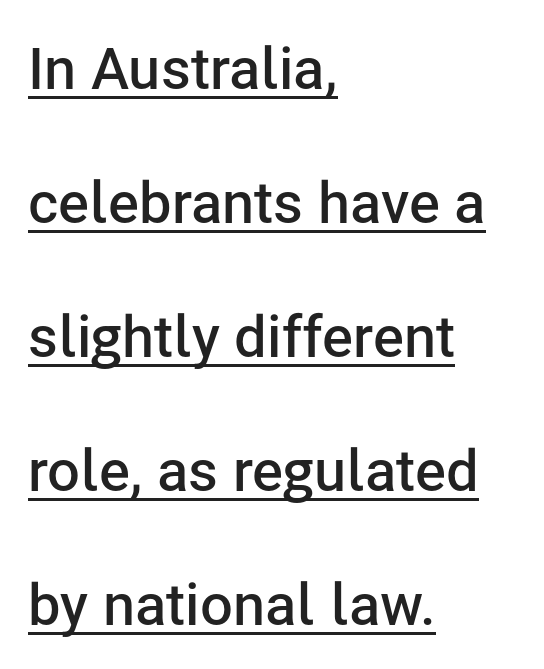
Q: Is the text bold? A: Semi-bold.
Q: Is the text italic (slanted)? A: No, it is upright.
Q: Is the typeface a serif or a sans-serif typeface? A: Sans-serif.
Q: Is the text underlined? A: Yes.
Q: How is the paragraph aligned? A: Left-aligned.
Q: Is the spacing between letters normal or unusually wide? A: Normal.
Q: Is the spacing between lines tight, normal or loose? A: Loose.
Q: Width (condensed, normal, or wide)? A: Normal.
Q: Stroke contrast? A: Low.
Q: x-height? A: Medium.
Q: Monospaced? A: No.
